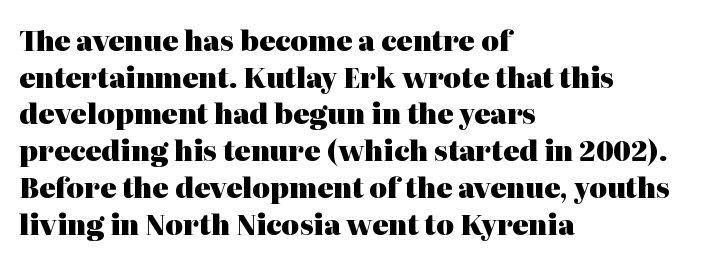
The image shows 27 px bold type, upright; set left-aligned, normal line spacing (1.36x), normal letter spacing, not underlined.
